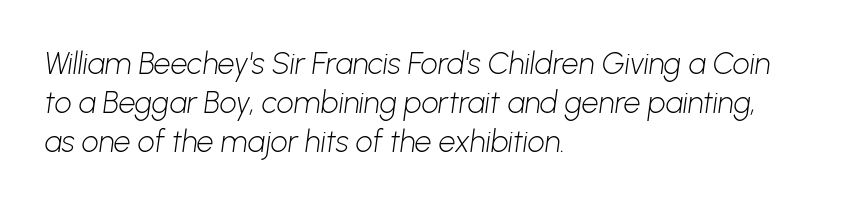
Q: Is the text bold? A: No.
Q: Is the typeface a serif or a sans-serif typeface? A: Sans-serif.
Q: Is the text underlined? A: No.
Q: How is the paragraph aligned? A: Left-aligned.
Q: Is the spacing between letters normal or unusually wide? A: Normal.
Q: Is the spacing between lines tight, normal or loose? A: Normal.
Q: Width (condensed, normal, or wide)? A: Normal.
Q: Stroke contrast? A: Low.
Q: x-height? A: Medium.
Q: Monospaced? A: No.
